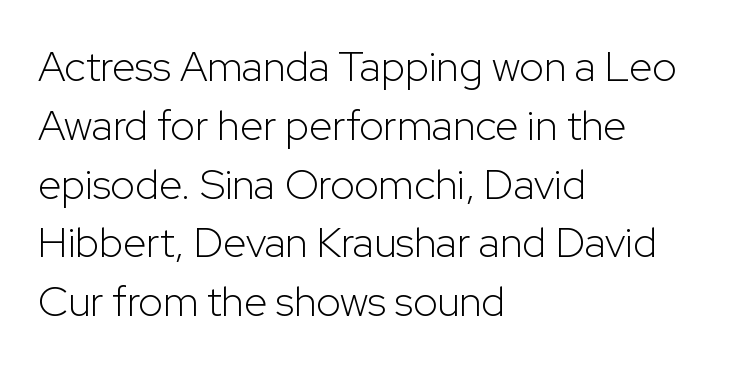
Quick note: interline space is typical. Proportional: the letters do not fall into vertical columns. Ink coverage per letter is moderate at most. The passage shown is typeset with a sans-serif family.
